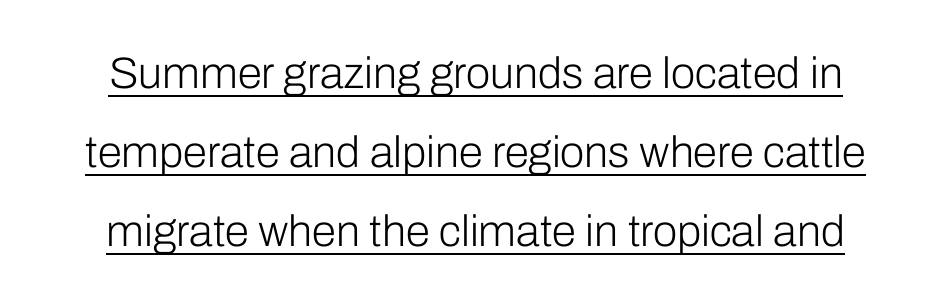
Q: Is the text bold? A: No.
Q: Is the text italic (slanted)? A: No, it is upright.
Q: Is the typeface a serif or a sans-serif typeface? A: Sans-serif.
Q: Is the text underlined? A: Yes.
Q: How is the paragraph aligned? A: Centered.
Q: Is the spacing between letters normal or unusually wide? A: Normal.
Q: Width (condensed, normal, or wide)? A: Normal.
Q: Stroke contrast? A: Low.
Q: x-height? A: Medium.
Q: Monospaced? A: No.
